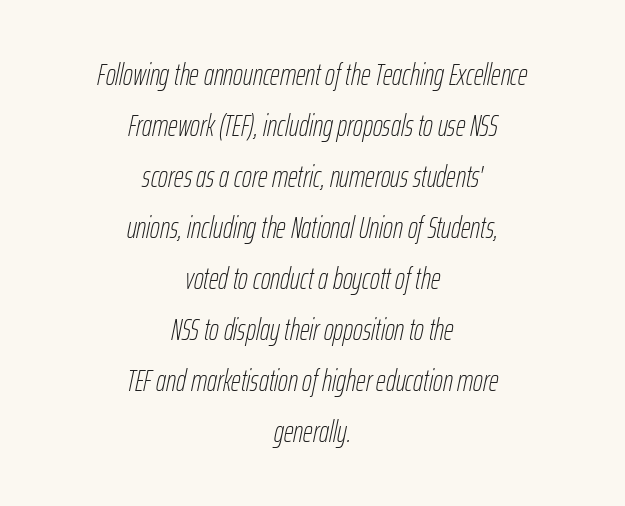
{"italic": "yes", "lean": "right", "slant_degrees": 12, "bold": "no", "weight": "thin", "width": "condensed", "stroke_contrast": "low", "x_height": "medium", "monospaced": "no", "underline": "no", "align": "center", "line_spacing": "normal", "line_spacing_ratio": 1.7, "letter_spacing": "normal", "letter_spacing_em": 0.0, "glyph_px": 30}
